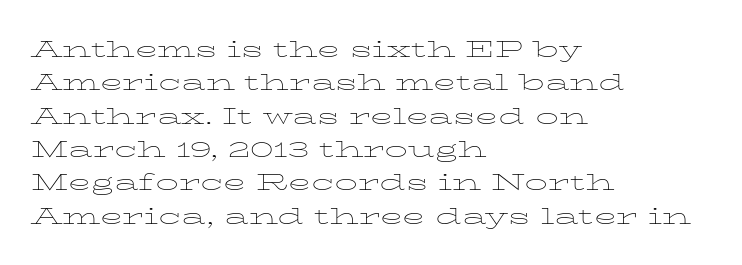
The image shows 23 px text type, upright; set left-aligned, normal line spacing (1.45x), normal letter spacing, not underlined.
